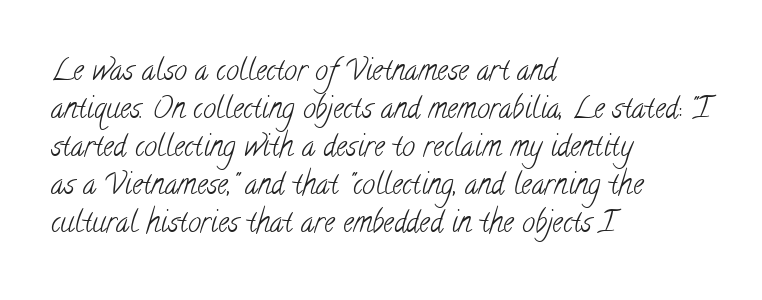
The image shows 29 px light, condensed type; set left-aligned, normal line spacing (1.31x), normal letter spacing, not underlined; low stroke contrast and a small x-height.
